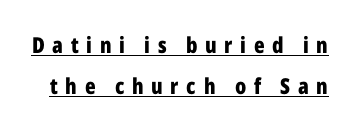
The image shows 22 px bold type, upright; set line spacing 1.85x, unusually wide letter spacing (+0.35 em), underlined.
